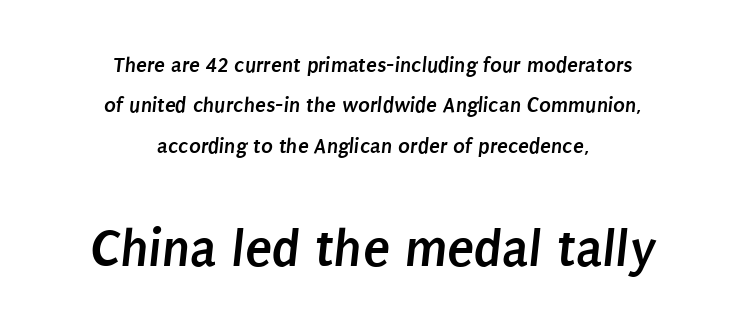
Q: Is the text bold? A: Yes.
Q: Is the typeface a serif or a sans-serif typeface? A: Sans-serif.
Q: Is the text underlined? A: No.
Q: How is the paragraph aligned? A: Centered.
Q: Is the spacing between letters normal or unusually wide? A: Normal.
Q: Which block of text is set in a larger size, the first (top) or the second (bottom)? A: The second (bottom) one.
Q: Width (condensed, normal, or wide)? A: Condensed.
Q: Stroke contrast? A: Low.
Q: x-height? A: Large.
Q: Monospaced? A: No.
